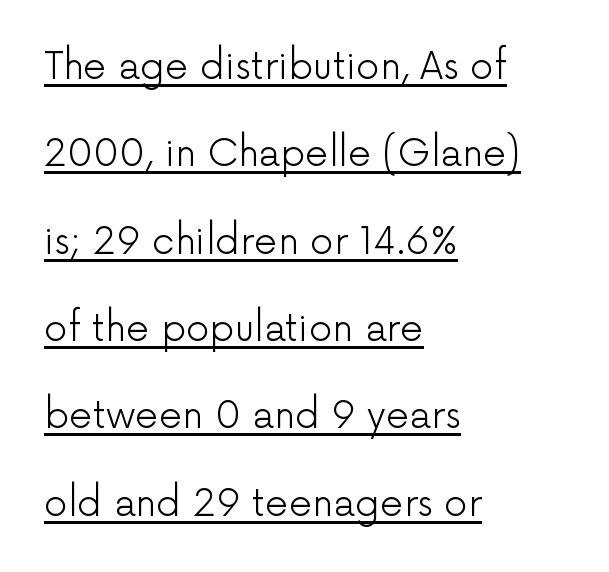
The passage shown is typed in a proportional face where columns would drift. Inter-character spacing is left at the font's built-in metrics. Line starts are locked; line ends wander. Is the type heavy? It reads as light-to-regular instead. Does a line run under the words? Yes, clearly.
